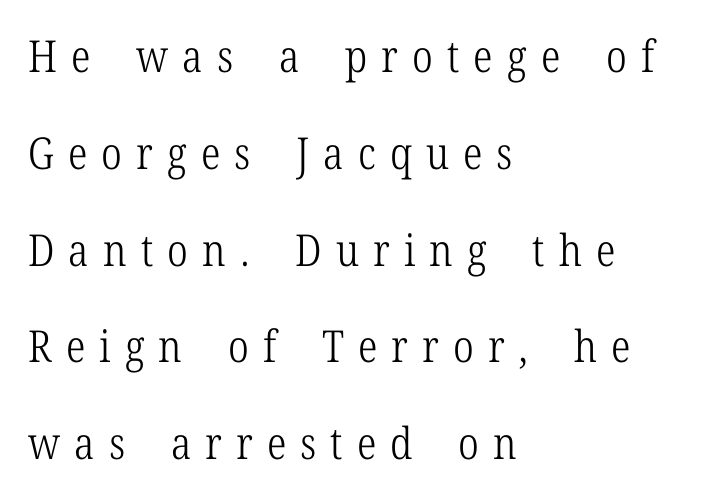
Q: Is the text bold? A: No.
Q: Is the text italic (slanted)? A: No, it is upright.
Q: Is the typeface a serif or a sans-serif typeface? A: Serif.
Q: Is the text underlined? A: No.
Q: How is the paragraph aligned? A: Left-aligned.
Q: Is the spacing between letters normal or unusually wide? A: Unusually wide.
Q: Is the spacing between lines tight, normal or loose? A: Loose.
Q: Width (condensed, normal, or wide)? A: Condensed.
Q: Stroke contrast? A: Low.
Q: x-height? A: Medium.
Q: Monospaced? A: No.
